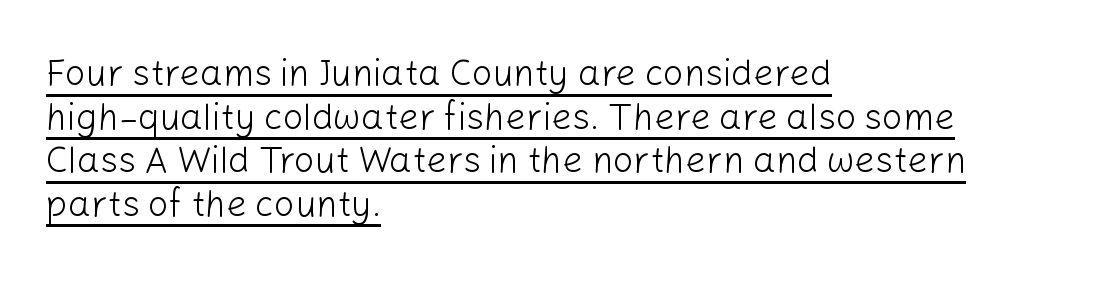
Descenders here cross a horizontal rule under the line. Short and long lines alike share a common starting point at left. The rendering uses natural spacing where letterforms have individual widths. Does extra space separate the letters? No, they use regular spacing. Ink coverage per letter is moderate at most. Nothing sits at the stroke ends, so this counts as sans-serif.
